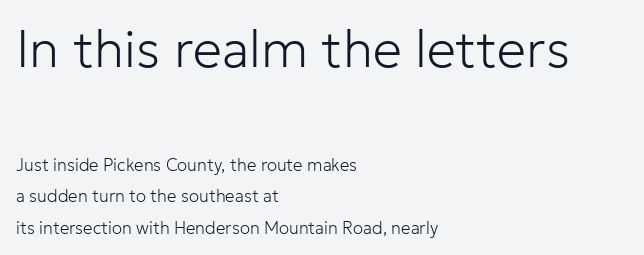
Q: Is the text bold? A: No.
Q: Is the text italic (slanted)? A: No, it is upright.
Q: Is the typeface a serif or a sans-serif typeface? A: Sans-serif.
Q: Is the text underlined? A: No.
Q: How is the paragraph aligned? A: Left-aligned.
Q: Is the spacing between letters normal or unusually wide? A: Normal.
Q: Which block of text is set in a larger size, the first (top) or the second (bottom)? A: The first (top) one.
Q: Width (condensed, normal, or wide)? A: Normal.
Q: Stroke contrast? A: Low.
Q: x-height? A: Medium.
Q: Monospaced? A: No.
